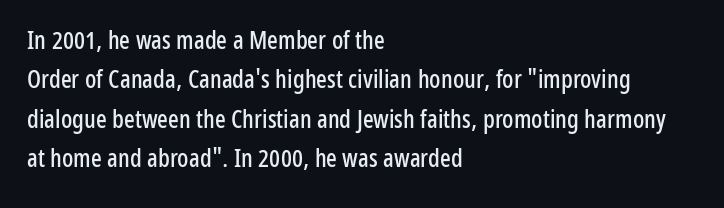
The setting favours the left margin, as ordinary paragraphs usually do. Is there any slant? The stems are plumb. A bare baseline throughout the passage. The letterforms sit shoulder to shoulder at normal distance. These lines sit exactly where default settings would place them.
